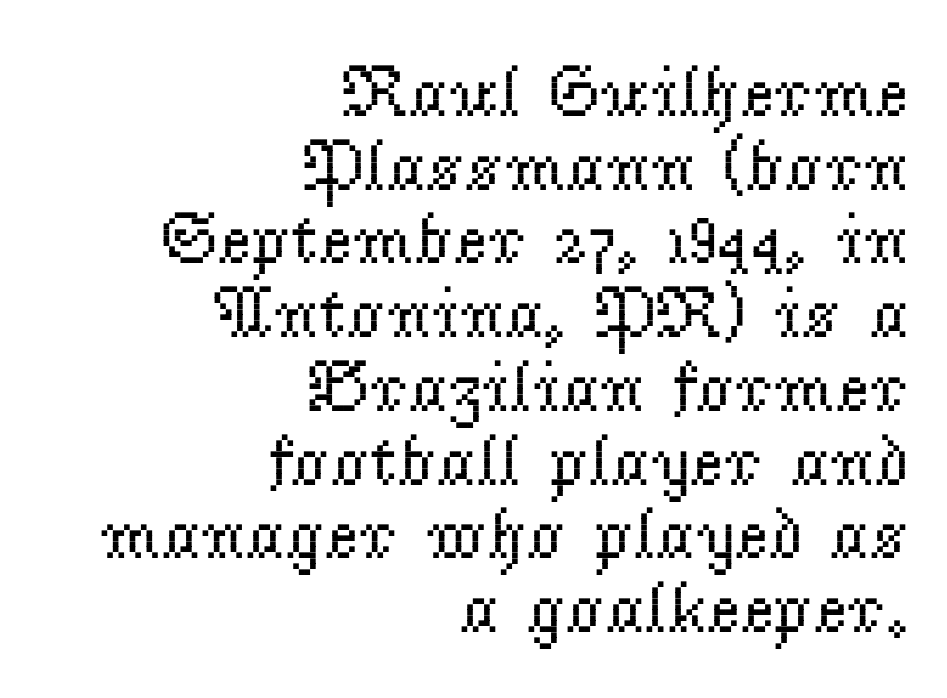
{"serif": "yes", "italic": "no", "bold": "no", "weight": "regular", "width": "normal", "stroke_contrast": "low", "x_height": "small", "monospaced": "no", "underline": "no", "align": "right", "line_spacing": "tight", "line_spacing_ratio": 1.01, "letter_spacing": "normal", "letter_spacing_em": 0.0, "glyph_px": 73}
